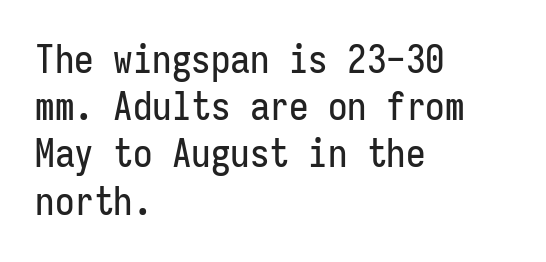
Descenders are the only things crossing below the line. Font category for this specimen: sans-serif. The passage shown is typed in a monospace face where columns stay perfectly aligned. How are the letters spaced? Ordinarily, with no added tracking. The setting favours the left margin, as ordinary paragraphs usually do.
